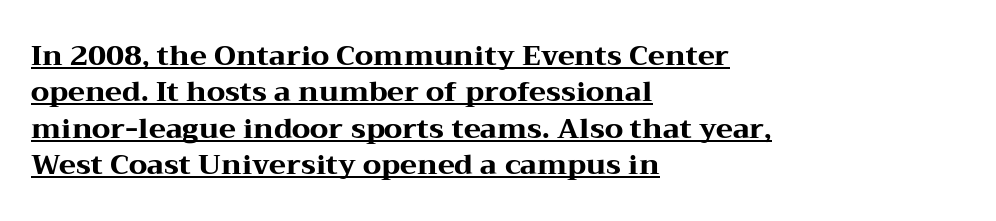
{"serif": "yes", "italic": "no", "bold": "yes", "weight": "heavy", "width": "wide", "stroke_contrast": "medium", "x_height": "medium", "monospaced": "no", "underline": "yes", "align": "left", "line_spacing": "normal", "line_spacing_ratio": 1.3, "letter_spacing": "normal", "letter_spacing_em": 0.0, "glyph_px": 28}
